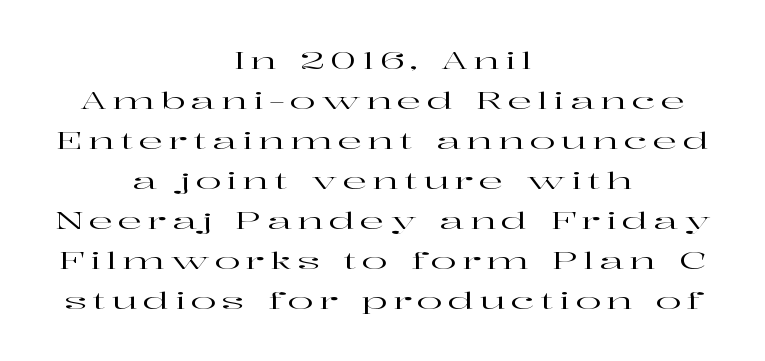
Q: Is the text italic (slanted)? A: No, it is upright.
Q: Is the text underlined? A: No.
Q: How is the paragraph aligned? A: Centered.
Q: Is the spacing between letters normal or unusually wide? A: Unusually wide.
Q: Is the spacing between lines tight, normal or loose? A: Normal.
